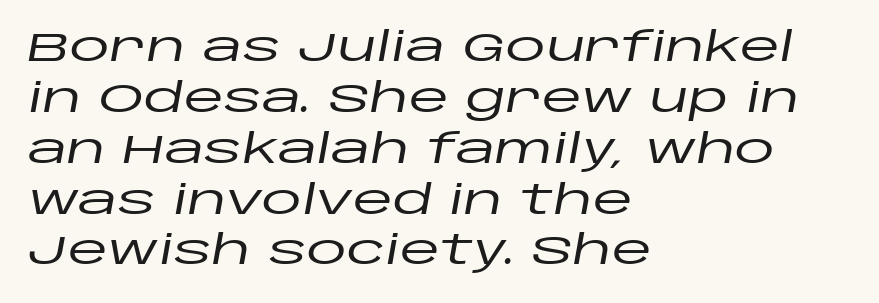
Q: Is the text italic (slanted)? A: Yes, it leans right by about 10 degrees.
Q: Is the text underlined? A: No.
Q: How is the paragraph aligned? A: Left-aligned.
Q: Is the spacing between letters normal or unusually wide? A: Normal.
Q: Width (condensed, normal, or wide)? A: Wide.
Q: Stroke contrast? A: Low.
Q: x-height? A: Large.
Q: Monospaced? A: No.
